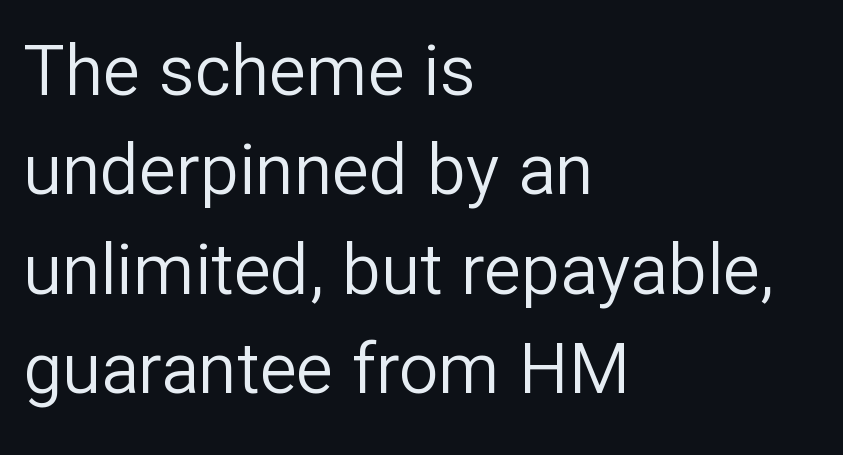
The image shows 70 px regular-weight sans-serif type, upright; set left-aligned, normal line spacing (1.42x), normal letter spacing, not underlined; low stroke contrast and a medium x-height.
